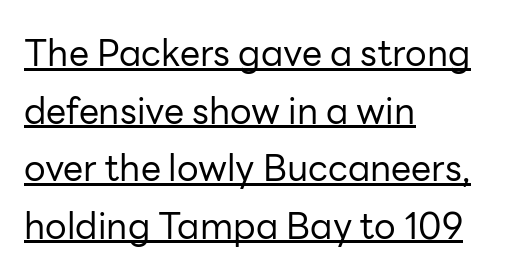
Q: Is the text bold? A: No.
Q: Is the text italic (slanted)? A: No, it is upright.
Q: Is the typeface a serif or a sans-serif typeface? A: Sans-serif.
Q: Is the text underlined? A: Yes.
Q: How is the paragraph aligned? A: Left-aligned.
Q: Is the spacing between letters normal or unusually wide? A: Normal.
Q: Is the spacing between lines tight, normal or loose? A: Normal.
Q: Width (condensed, normal, or wide)? A: Normal.
Q: Stroke contrast? A: Low.
Q: x-height? A: Medium.
Q: Monospaced? A: No.
